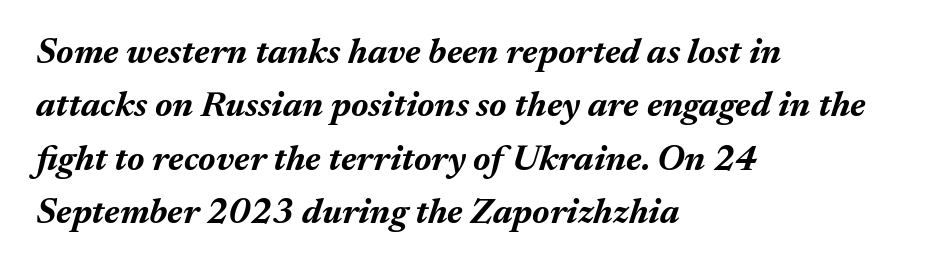
The image shows 36 px bold type, italic (leaning right); set left-aligned, normal line spacing (1.48x), normal letter spacing, not underlined; medium stroke contrast and a medium x-height.
